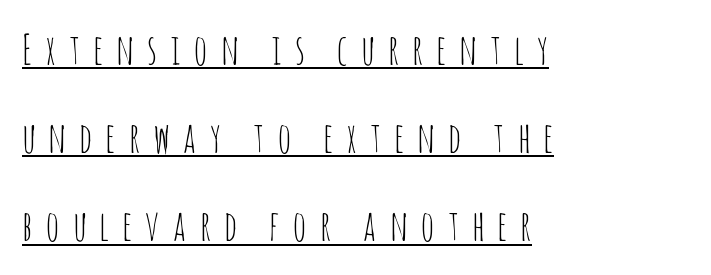
The image shows 42 px thin, condensed sans-serif type, upright; set left-aligned, loose line spacing (2.1x), unusually wide letter spacing (+0.31 em), underlined; low stroke contrast and a large x-height.
